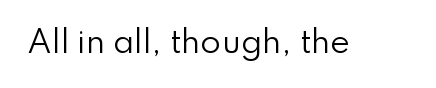
A roman cut, with each character standing at attention. The tracking reads as untouched default to a designer's eye. The zone under the glyphs is completely vacant. The type family on display is of the sans-serif kind.
